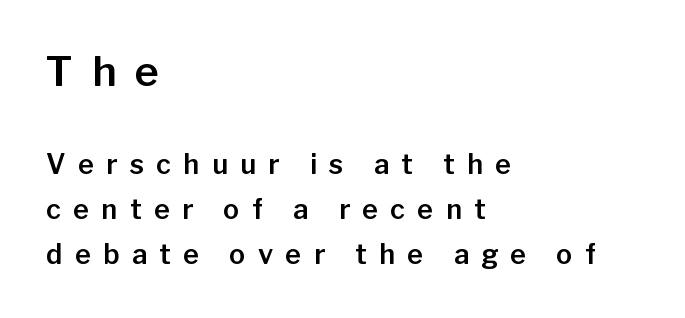
The image shows 41 px sans-serif type, upright; set left-aligned, normal line spacing (1.67x), unusually wide letter spacing (+0.46 em), not underlined; the first (top) block is 1.52x larger; low stroke contrast and a medium x-height.
